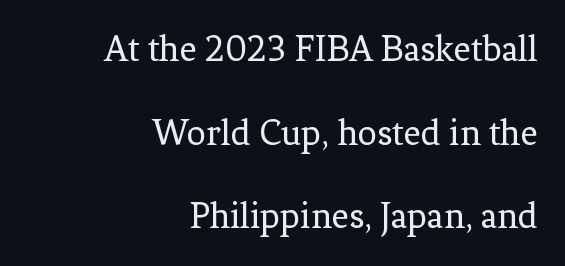
{"serif": "yes", "italic": "no", "bold": "no", "weight": "regular", "width": "normal", "stroke_contrast": "low", "x_height": "medium", "monospaced": "no", "underline": "no", "align": "right", "line_spacing": "loose", "line_spacing_ratio": 2.2, "letter_spacing": "normal", "letter_spacing_em": 0.0, "glyph_px": 38}
